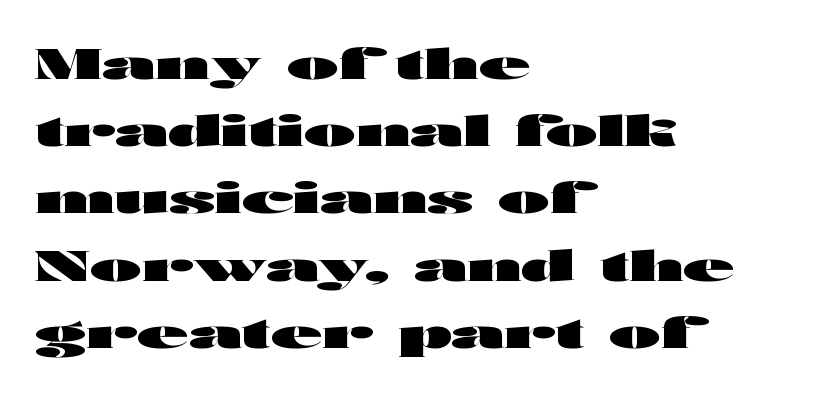
{"serif": "no", "italic": "no", "bold": "yes", "weight": "heavy", "width": "wide", "stroke_contrast": "high", "x_height": "medium", "monospaced": "no", "underline": "no", "align": "left", "line_spacing": "normal", "line_spacing_ratio": 1.6, "letter_spacing": "normal", "letter_spacing_em": 0.0, "glyph_px": 42}
